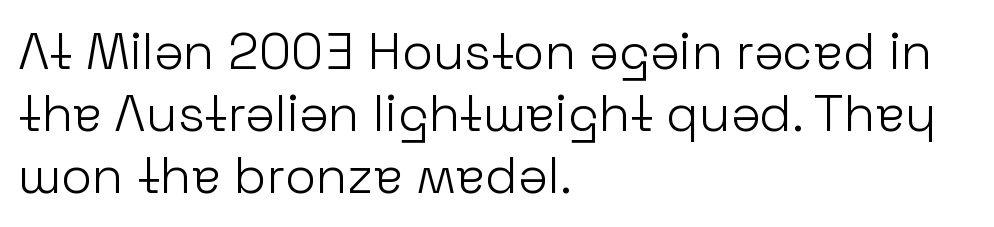
{"serif": "no", "italic": "no", "bold": "no", "weight": "light", "width": "normal", "stroke_contrast": "low", "x_height": "medium", "monospaced": "no", "underline": "no", "align": "left", "line_spacing_ratio": 1.22, "letter_spacing": "normal", "letter_spacing_em": 0.0, "glyph_px": 51}
